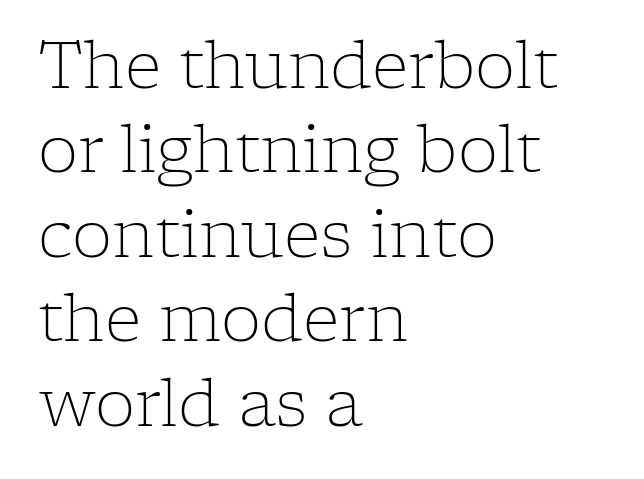
The passage shown is not underscored anywhere. Each letter keeps its own natural width here, so spacing adapts to shape. Posture: straight, roman, zero tilt. The line-height multiplier appears to be the usual default. Serifs: yes, visible at the terminals of the letterforms. Each stroke keeps to a modest, everyday thickness or less.
